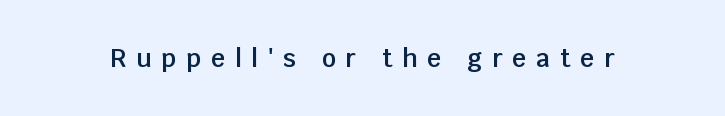
Q: Is the text bold? A: Semi-bold.
Q: Is the text italic (slanted)? A: No, it is upright.
Q: Is the text underlined? A: No.
Q: Is the spacing between letters normal or unusually wide? A: Unusually wide.
